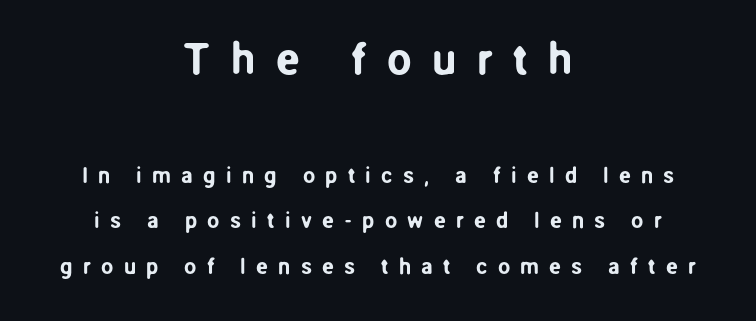
Q: Is the text italic (slanted)? A: No, it is upright.
Q: Is the typeface a serif or a sans-serif typeface? A: Sans-serif.
Q: Is the text underlined? A: No.
Q: How is the paragraph aligned? A: Centered.
Q: Is the spacing between letters normal or unusually wide? A: Unusually wide.
Q: Is the spacing between lines tight, normal or loose? A: Loose.
Q: Which block of text is set in a larger size, the first (top) or the second (bottom)? A: The first (top) one.
Q: Width (condensed, normal, or wide)? A: Normal.
Q: Stroke contrast? A: Low.
Q: x-height? A: Medium.
Q: Monospaced? A: No.
